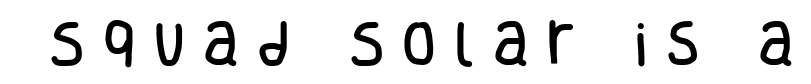
{"serif": "no", "italic": "no", "width": "condensed", "stroke_contrast": "low", "x_height": "large", "monospaced": "no", "underline": "no", "letter_spacing": "wide", "letter_spacing_em": 0.38, "glyph_px": 49}
